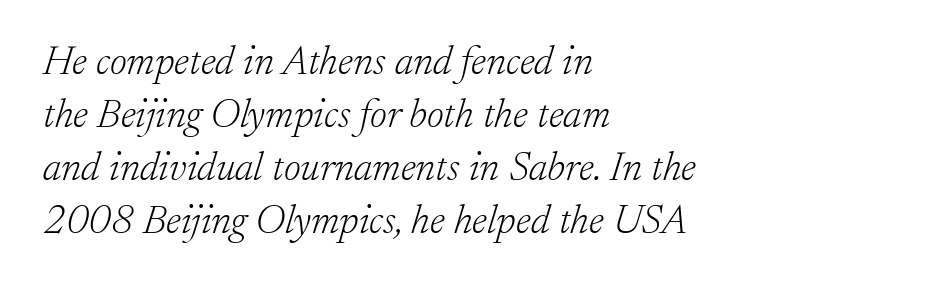
Designer's note — italics engaged. Words float on clear page, feet unadorned. These lines are composed in type with serifs. The horizontal fit of the characters is conventional and even. Spacing verdict: proportional, widths tailored to each character. Heft: none added — not bold.
